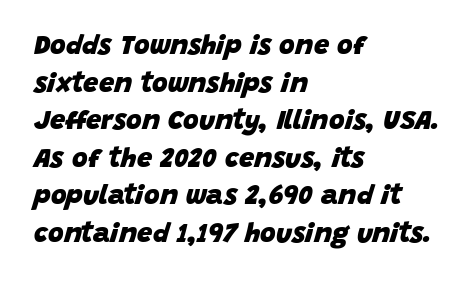
Caption: bold face, heavy strokes. Each word holds together tightly as a unit, with standard inter-letter gaps. In terms of posture, this sample is oblique. The lines in this sample share a left origin and differ only in where they stop.
